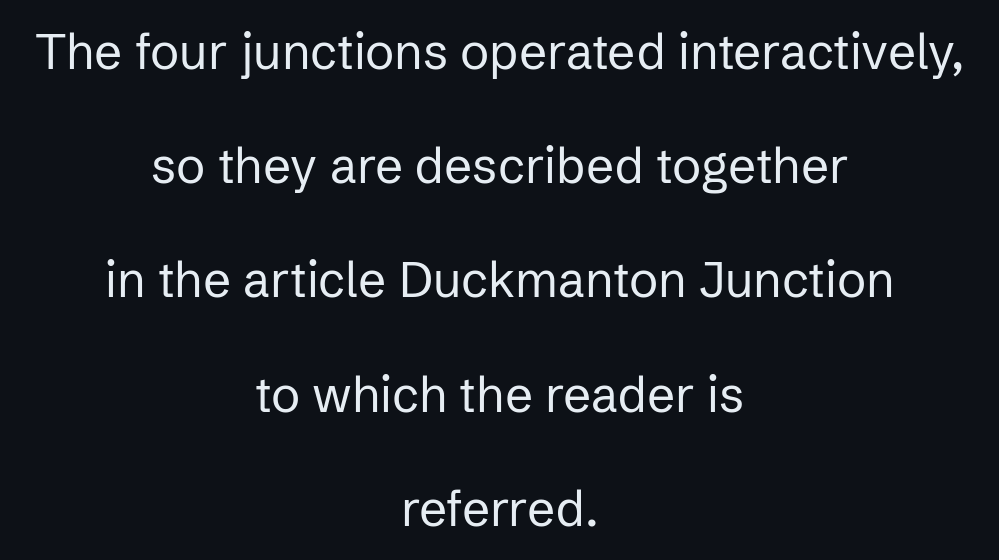
Vertical spacing — loose. The font is comparable to plain body text, perhaps lighter. Nothing unusual about the tracking: characters are spaced as the font intends. The font's upright variant was chosen for this text. The face used here is proportionally spaced, like ordinary book or web type. In CSS terms this would be text-align: center.
